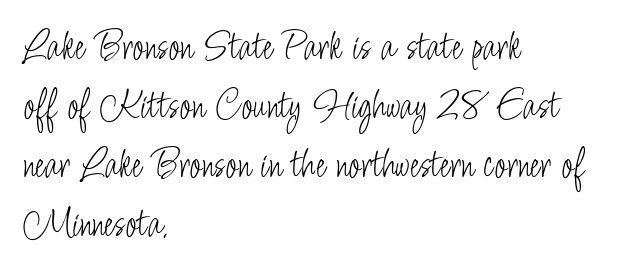
Q: Is the text bold? A: No.
Q: Is the text italic (slanted)? A: Yes.
Q: Is the typeface a serif or a sans-serif typeface? A: Sans-serif.
Q: Is the text underlined? A: No.
Q: How is the paragraph aligned? A: Left-aligned.
Q: Is the spacing between letters normal or unusually wide? A: Normal.
Q: Is the spacing between lines tight, normal or loose? A: Normal.
Q: Width (condensed, normal, or wide)? A: Condensed.
Q: Stroke contrast? A: Low.
Q: x-height? A: Small.
Q: Monospaced? A: No.
